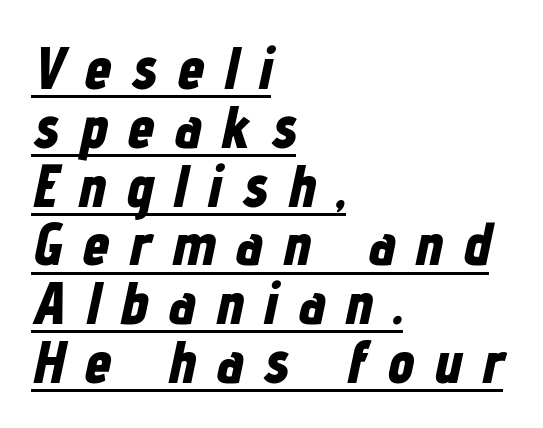
Set as a true bold cut, around the 700 mark. Closely set lines give the paragraph a compact silhouette. Check the space under the baseline: a stroke is drawn there. Which margin do the lines hug? The left one — the right edge is uneven.
